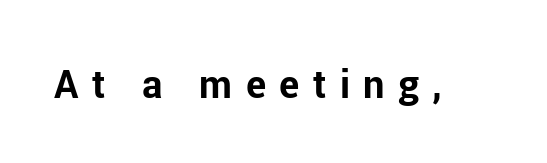
{"serif": "no", "italic": "no", "bold": "yes", "weight": "bold", "width": "normal", "stroke_contrast": "low", "x_height": "medium", "monospaced": "no", "underline": "no", "letter_spacing": "wide", "letter_spacing_em": 0.36, "glyph_px": 38}
